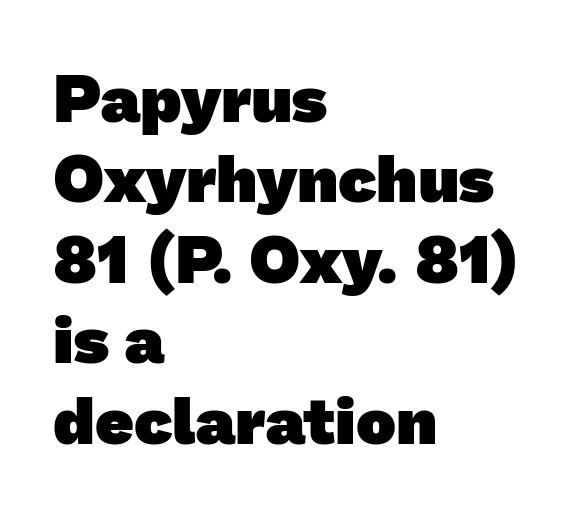
{"serif": "no", "bold": "yes", "weight": "heavy", "width": "normal", "stroke_contrast": "low", "x_height": "medium", "monospaced": "no", "underline": "no", "align": "left", "line_spacing_ratio": 1.2, "letter_spacing": "normal", "letter_spacing_em": 0.0, "glyph_px": 67}
